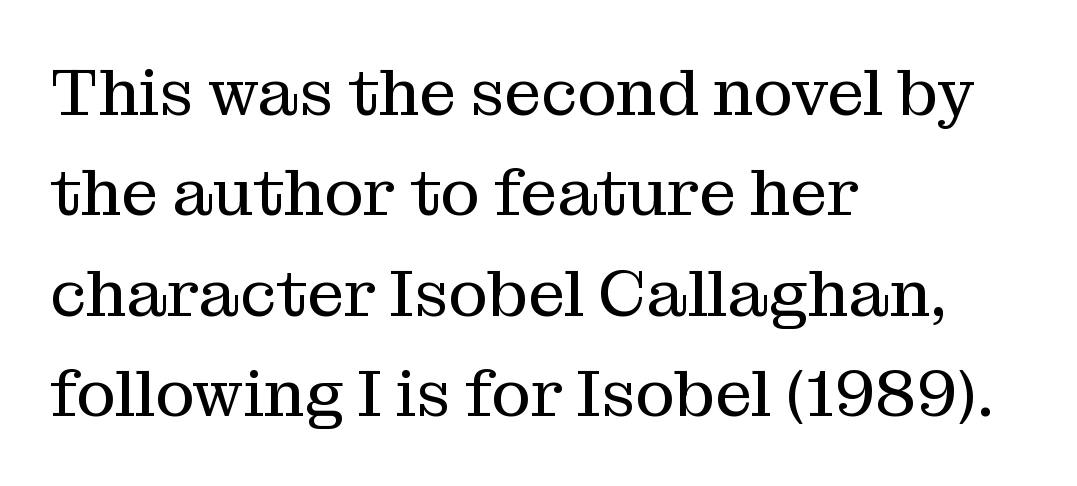
The image shows 66 px regular-weight serif type, upright; set left-aligned, normal line spacing (1.52x), normal letter spacing, not underlined; medium stroke contrast and a medium x-height.
